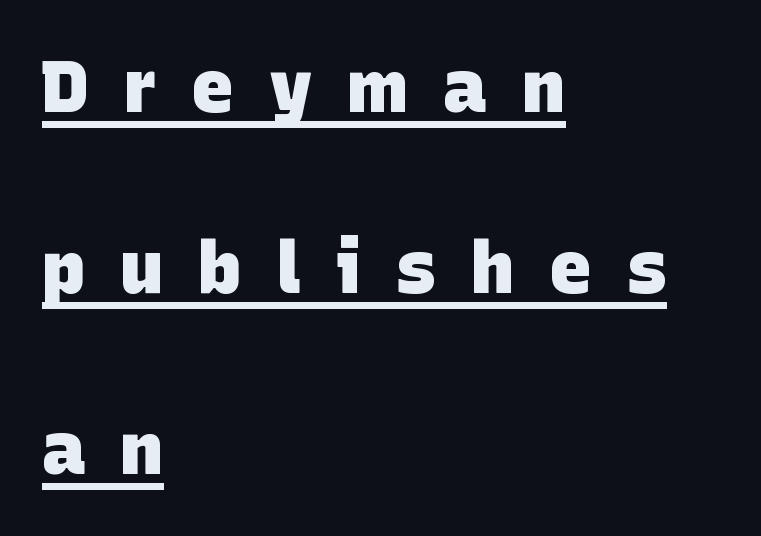
Q: Is the text bold? A: Yes.
Q: Is the typeface a serif or a sans-serif typeface? A: Sans-serif.
Q: Is the text underlined? A: Yes.
Q: How is the paragraph aligned? A: Left-aligned.
Q: Is the spacing between letters normal or unusually wide? A: Unusually wide.
Q: Is the spacing between lines tight, normal or loose? A: Loose.
Q: Width (condensed, normal, or wide)? A: Normal.
Q: Stroke contrast? A: Low.
Q: x-height? A: Large.
Q: Monospaced? A: No.
